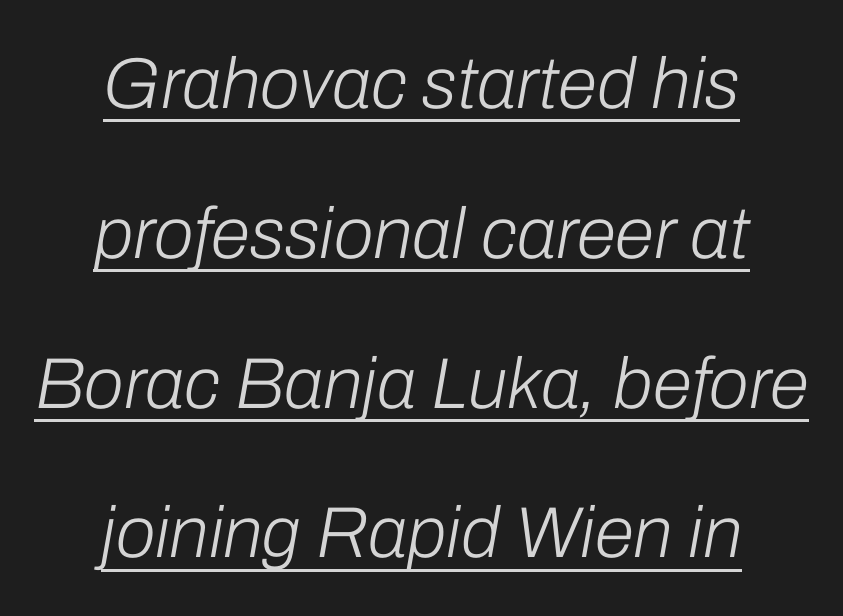
Q: Is the text bold? A: No.
Q: Is the text italic (slanted)? A: Yes, it leans right by about 10 degrees.
Q: Is the text underlined? A: Yes.
Q: How is the paragraph aligned? A: Centered.
Q: Is the spacing between letters normal or unusually wide? A: Normal.
Q: Is the spacing between lines tight, normal or loose? A: Loose.
Q: Width (condensed, normal, or wide)? A: Normal.
Q: Stroke contrast? A: Low.
Q: x-height? A: Medium.
Q: Monospaced? A: No.
